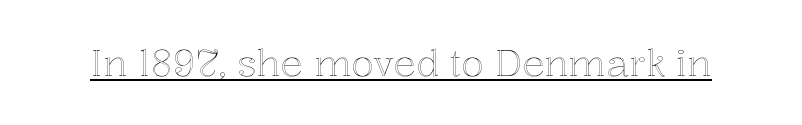
The image shows 37 px text type, upright; set normal letter spacing, underlined; a medium x-height.
